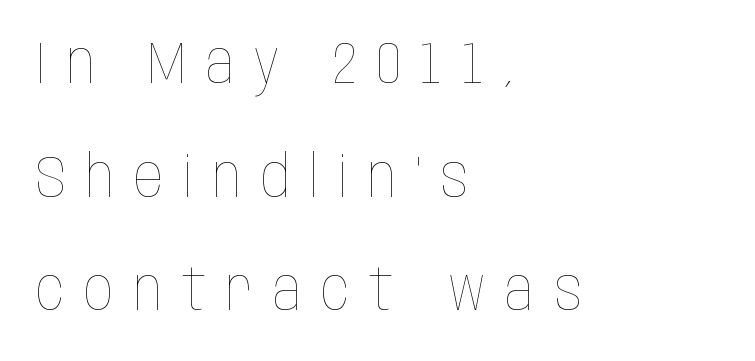
This sample trades compactness for vertical openness between lines. The text block is weighted toward the left margin, trailing off unevenly rightward. Summary of weight: not heavy and not bold. Students, note that the glyphs here are deliberately spaced far apart. This is roman type, the default non-slanted kind. These lines are rendered in a variable-pitch font.
